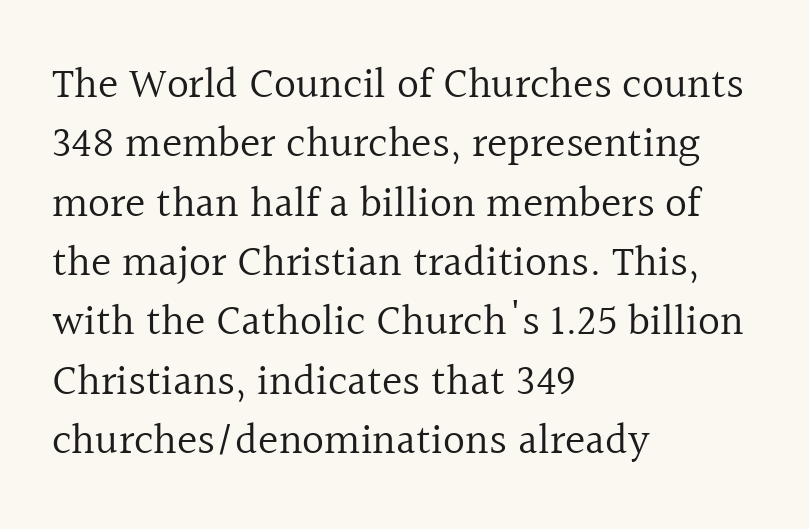
The font sits on the lighter half of the weight spectrum, regular included. The rendering anchors every line to the left-hand side. Descenders are the only things crossing below the line. The type is set solid horizontally, with unmodified tracking. Little horizontal feet cap the strokes, marking this as serif type. Each letter keeps its own natural width here, so spacing adapts to shape.
